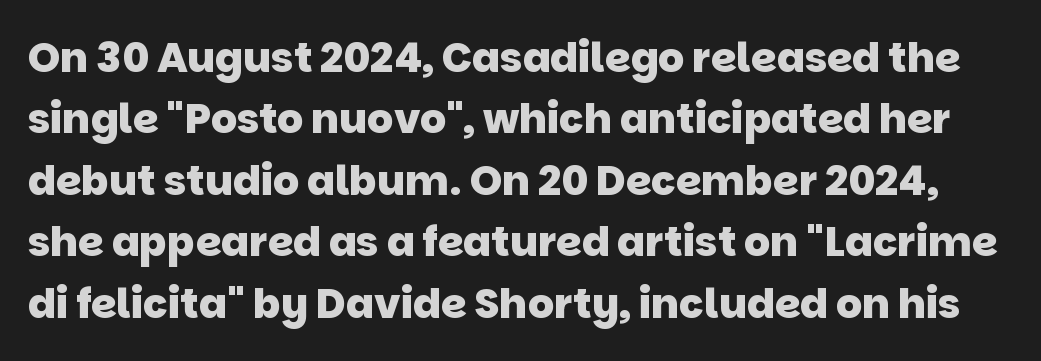
The image shows 41 px heavy sans-serif type; set normal line spacing (1.5x), normal letter spacing, not underlined; low stroke contrast and a large x-height.
